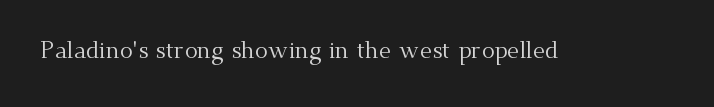
Q: Is the text bold? A: No.
Q: Is the text italic (slanted)? A: No, it is upright.
Q: Is the text underlined? A: No.
Q: Is the spacing between letters normal or unusually wide? A: Normal.
